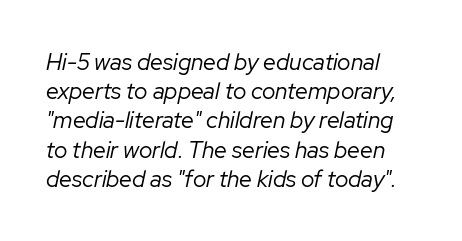
{"italic": "yes", "lean": "right", "slant_degrees": 12, "bold": "no", "underline": "no", "line_spacing": "normal", "line_spacing_ratio": 1.27, "letter_spacing": "normal", "letter_spacing_em": 0.0, "glyph_px": 23}
